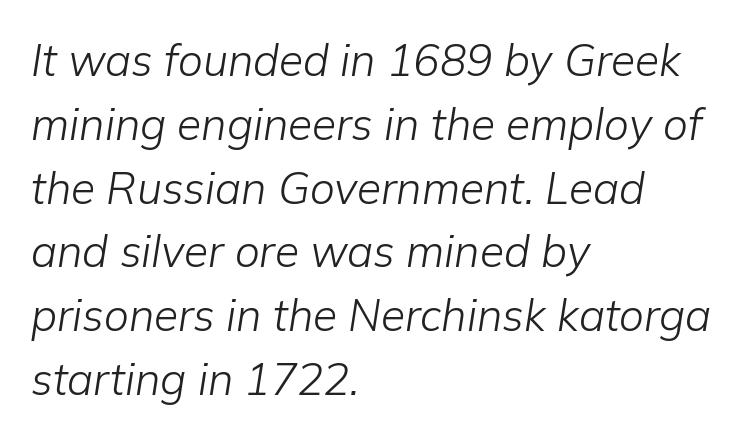
The image shows 44 px light type, italic (leaning right); set left-aligned, normal line spacing (1.45x), normal letter spacing, not underlined; low stroke contrast and a medium x-height.
